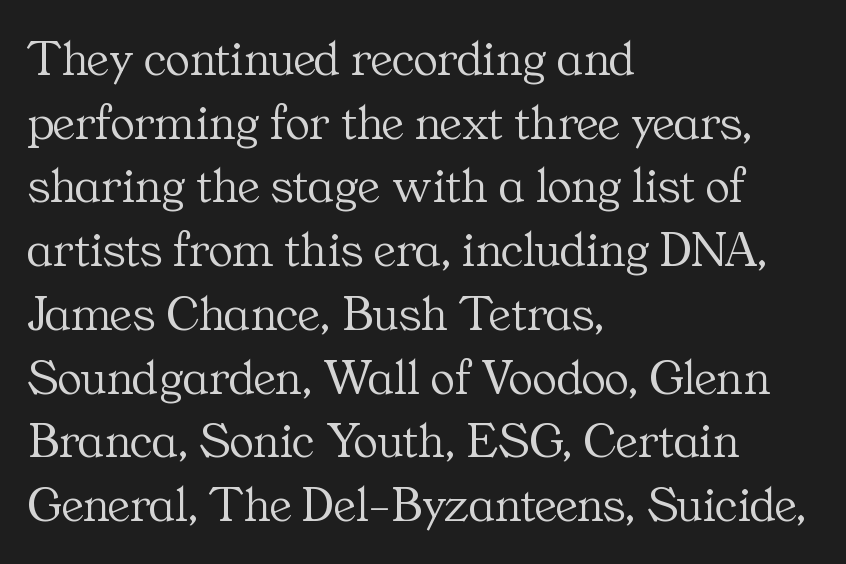
This rendering uses left alignment, leaving the right contour irregular. A light-to-regular cut is what we see here. The glyphs in this specimen are seriffed. Notice how the stems are strictly vertical — no italics here.
